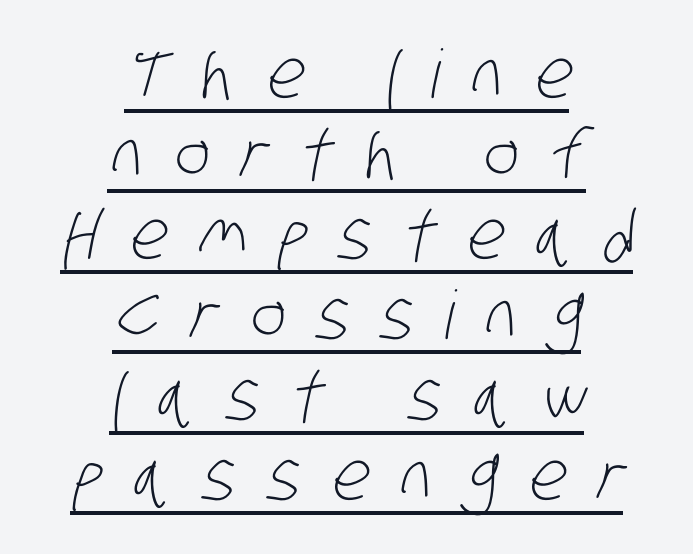
{"serif": "no", "bold": "no", "weight": "light", "width": "condensed", "stroke_contrast": "low", "x_height": "large", "monospaced": "no", "underline": "yes", "align": "center", "line_spacing_ratio": 1.2, "letter_spacing": "wide", "letter_spacing_em": 0.47, "glyph_px": 67}
